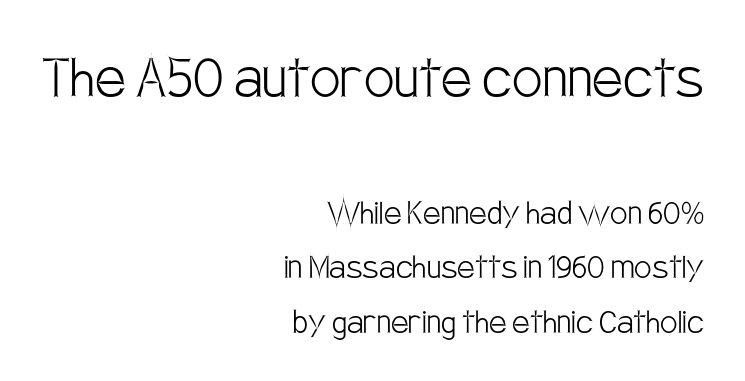
{"serif": "no", "italic": "no", "bold": "no", "weight": "light", "width": "condensed", "stroke_contrast": "low", "x_height": "large", "monospaced": "no", "underline": "no", "align": "right", "line_spacing": "normal", "line_spacing_ratio": 1.4, "letter_spacing": "normal", "letter_spacing_em": 0.0, "larger_block": "first", "size_ratio": 1.74, "glyph_px": 68}
